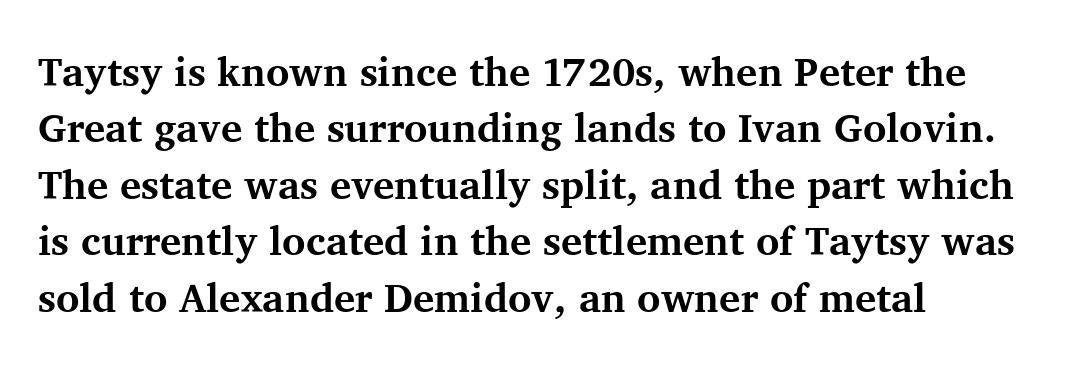
The glyphs are unaccompanied by any horizontal stroke below them. The face used here is seriffed, in the tradition of book romans. Is this a fixed-width face? No — the glyphs have proportional, varying widths. You'd pick this weight for a headline — it's a proper bold.
